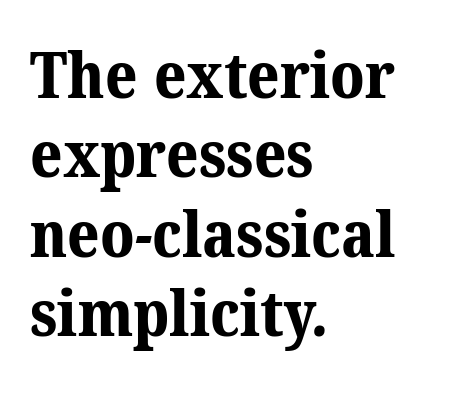
{"serif": "yes", "bold": "yes", "weight": "bold", "width": "normal", "stroke_contrast": "medium", "x_height": "medium", "monospaced": "no", "underline": "no", "align": "left", "line_spacing": "normal", "line_spacing_ratio": 1.26, "letter_spacing": "normal", "letter_spacing_em": 0.0, "glyph_px": 63}
